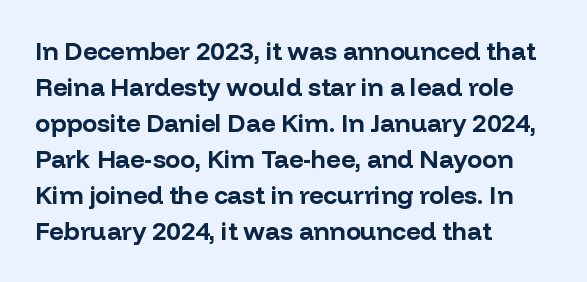
Q: Is the text bold? A: Yes.
Q: Is the text italic (slanted)? A: No, it is upright.
Q: Is the text underlined? A: No.
Q: How is the paragraph aligned? A: Left-aligned.
Q: Is the spacing between letters normal or unusually wide? A: Normal.
Q: Is the spacing between lines tight, normal or loose? A: Normal.
